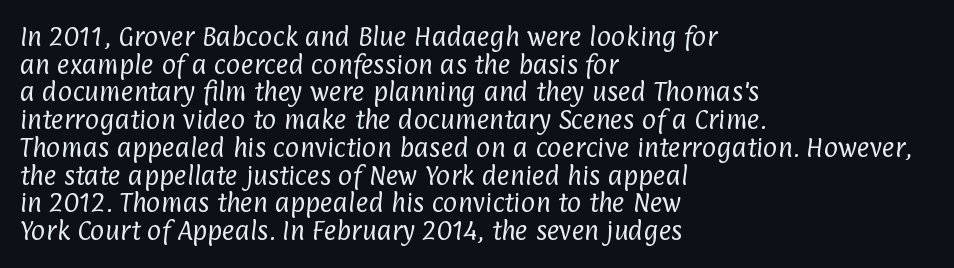
The paragraph has a hard left edge and a soft right edge. The face used here is rendered with its standard letterfit. Heaviness? Minimal to ordinary, like unemphasized prose. The foot of each line stays bare and open.
